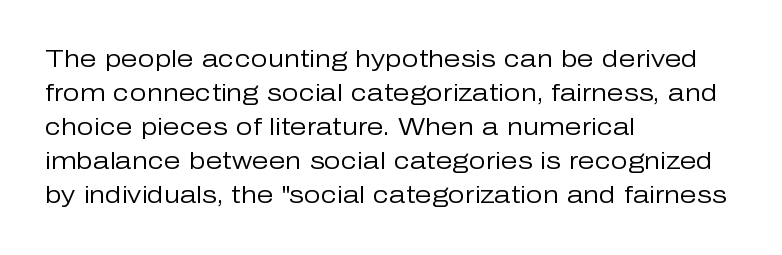
{"italic": "no", "bold": "no", "underline": "no", "align": "left", "line_spacing": "normal", "line_spacing_ratio": 1.42, "letter_spacing": "normal", "letter_spacing_em": 0.0, "glyph_px": 24}
